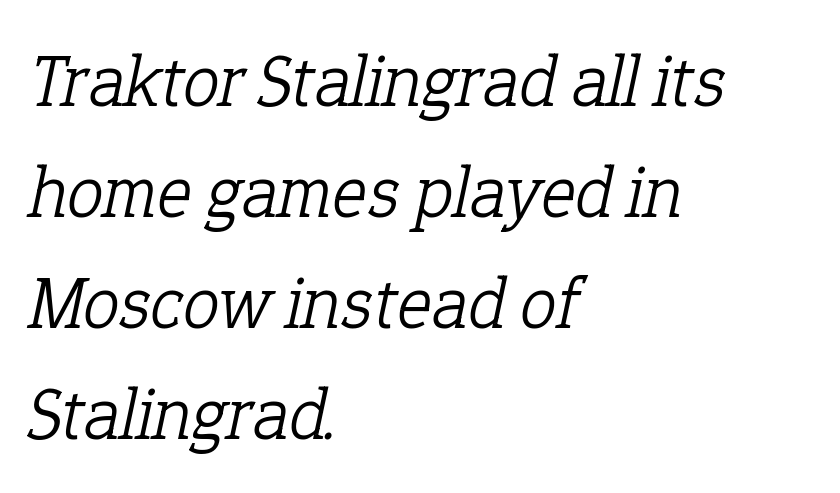
{"serif": "yes", "italic": "yes", "lean": "right", "slant_degrees": 12, "bold": "no", "weight": "light", "width": "normal", "stroke_contrast": "low", "x_height": "medium", "monospaced": "no", "underline": "no", "align": "left", "line_spacing": "normal", "line_spacing_ratio": 1.5, "letter_spacing": "normal", "letter_spacing_em": 0.0, "glyph_px": 74}
